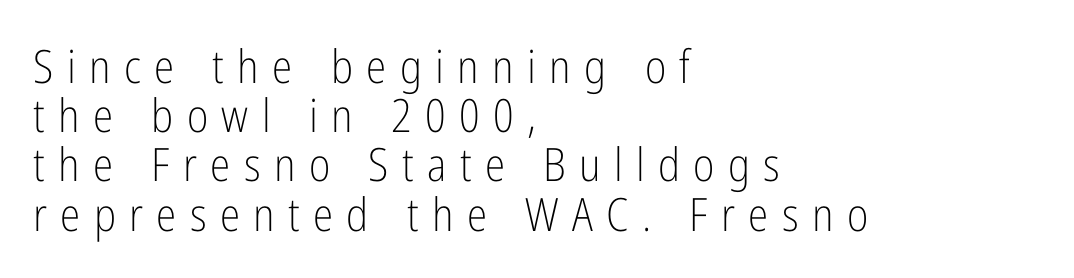
The image shows 46 px light, condensed sans-serif type, upright; set left-aligned, tight line spacing (1.07x), unusually wide letter spacing (+0.29 em), not underlined; low stroke contrast and a medium x-height.
